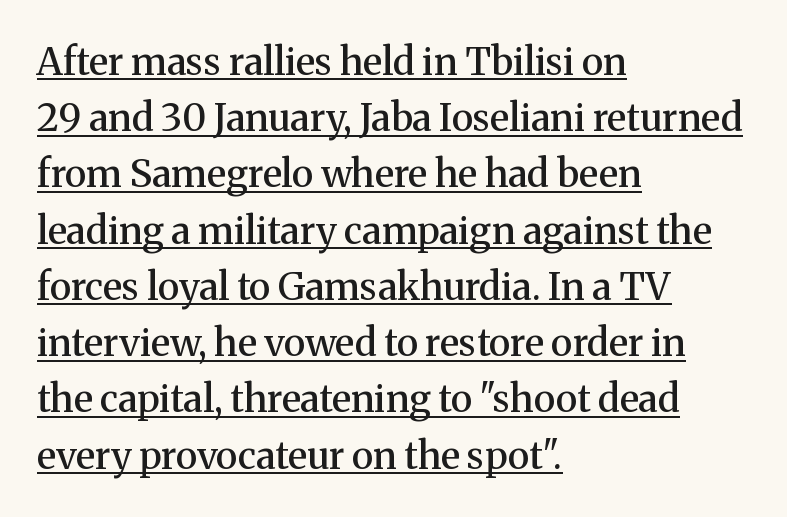
{"serif": "yes", "italic": "no", "bold": "semi", "weight": "semibold", "width": "normal", "stroke_contrast": "medium", "x_height": "medium", "monospaced": "no", "underline": "yes", "align": "left", "line_spacing": "normal", "line_spacing_ratio": 1.48, "letter_spacing": "normal", "letter_spacing_em": 0.0, "glyph_px": 38}
